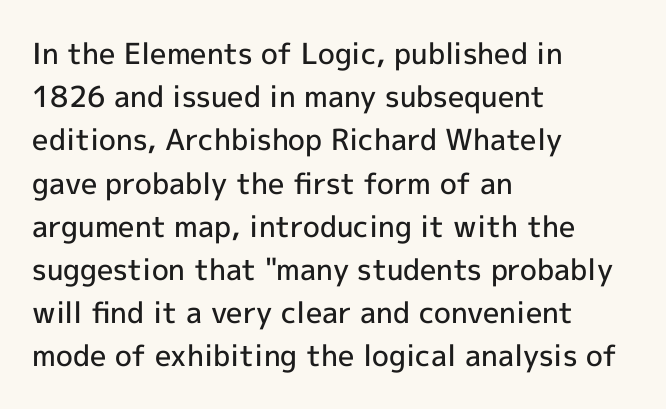
Q: Is the text bold? A: Semi-bold.
Q: Is the text italic (slanted)? A: No, it is upright.
Q: Is the typeface a serif or a sans-serif typeface? A: Sans-serif.
Q: Is the text underlined? A: No.
Q: How is the paragraph aligned? A: Left-aligned.
Q: Is the spacing between letters normal or unusually wide? A: Normal.
Q: Is the spacing between lines tight, normal or loose? A: Normal.
Q: Width (condensed, normal, or wide)? A: Normal.
Q: x-height? A: Medium.
Q: Monospaced? A: No.
